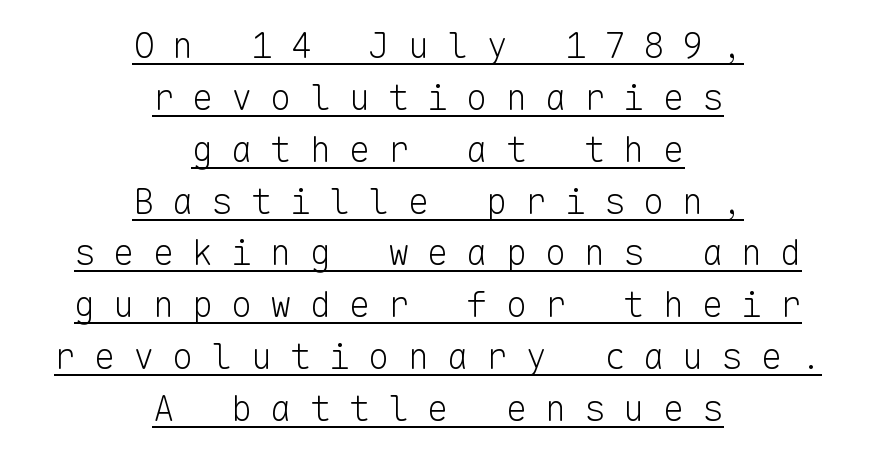
Q: Is the text bold? A: No.
Q: Is the text italic (slanted)? A: No, it is upright.
Q: Is the typeface a serif or a sans-serif typeface? A: Sans-serif.
Q: Is the text underlined? A: Yes.
Q: How is the paragraph aligned? A: Centered.
Q: Is the spacing between letters normal or unusually wide? A: Unusually wide.
Q: Is the spacing between lines tight, normal or loose? A: Normal.
Q: Width (condensed, normal, or wide)? A: Normal.
Q: Stroke contrast? A: Low.
Q: x-height? A: Medium.
Q: Monospaced? A: Yes.
